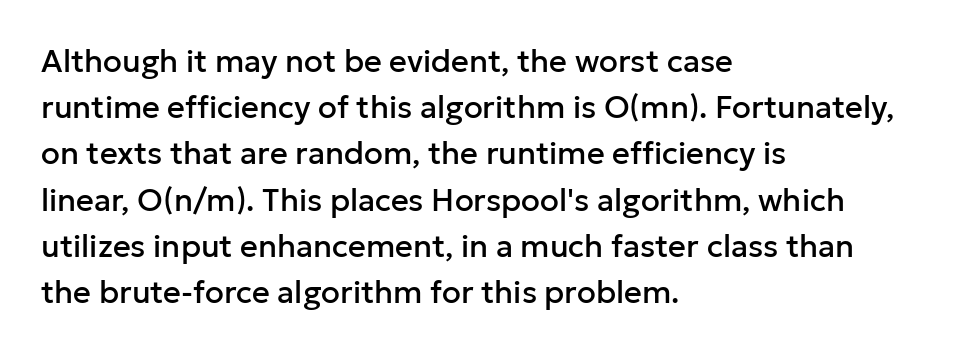
The designer went with a sans here, leaving each stem footless. Summary of vertical rhythm: regular, with standard interline spacing. There is no visible air inserted between adjacent glyphs. Here the designer chose a conventional face with non-uniform glyph widths. Where is the straight margin? On the left.
